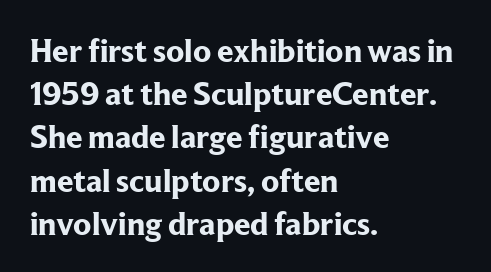
The image shows 33 px bold serif type, upright; set left-aligned, normal line spacing (1.31x), normal letter spacing, not underlined; low stroke contrast and a medium x-height.
